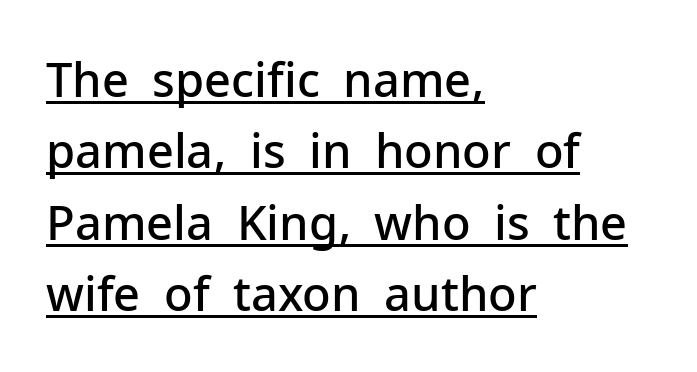
{"serif": "no", "italic": "no", "bold": "semi", "weight": "semibold", "width": "normal", "stroke_contrast": "low", "x_height": "medium", "monospaced": "no", "underline": "yes", "align": "left", "line_spacing": "normal", "line_spacing_ratio": 1.52, "letter_spacing": "normal", "letter_spacing_em": 0.0, "glyph_px": 47}
